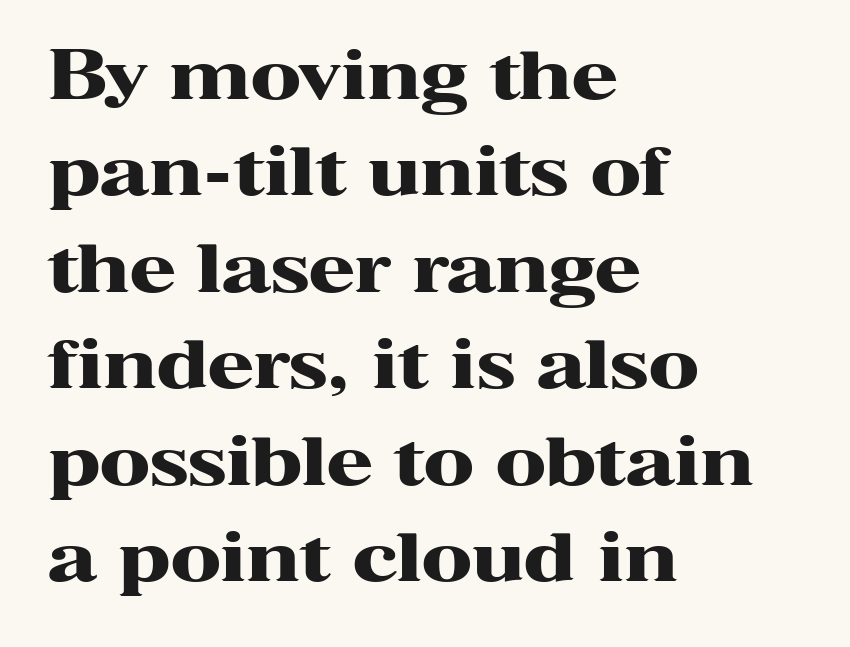
{"serif": "yes", "italic": "no", "bold": "yes", "weight": "heavy", "width": "wide", "stroke_contrast": "high", "x_height": "medium", "monospaced": "no", "underline": "no", "align": "left", "line_spacing": "normal", "line_spacing_ratio": 1.44, "letter_spacing": "normal", "letter_spacing_em": 0.0, "glyph_px": 67}
